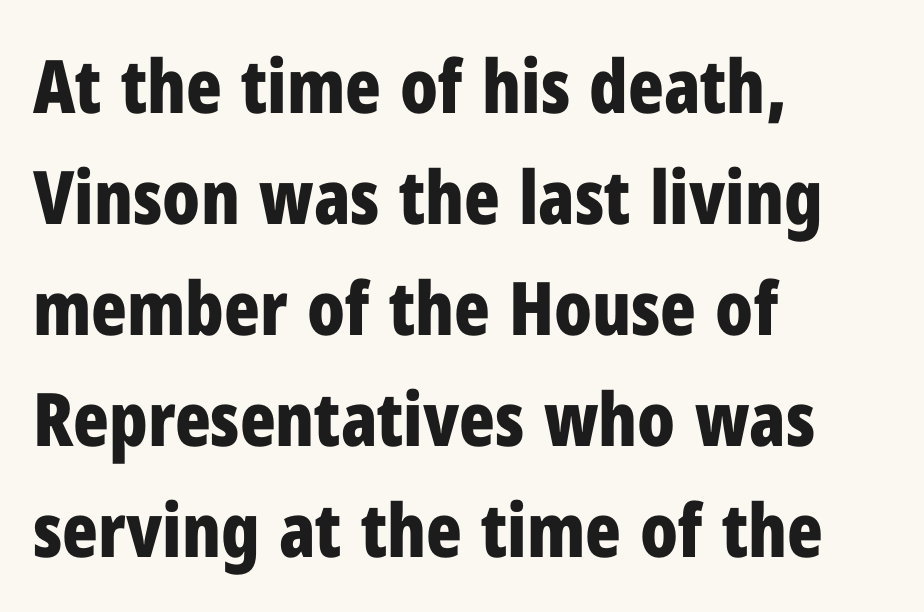
{"serif": "no", "italic": "no", "bold": "yes", "weight": "bold", "width": "condensed", "stroke_contrast": "low", "x_height": "medium", "monospaced": "no", "underline": "no", "align": "left", "line_spacing": "normal", "line_spacing_ratio": 1.5, "letter_spacing": "normal", "letter_spacing_em": 0.0, "glyph_px": 74}
